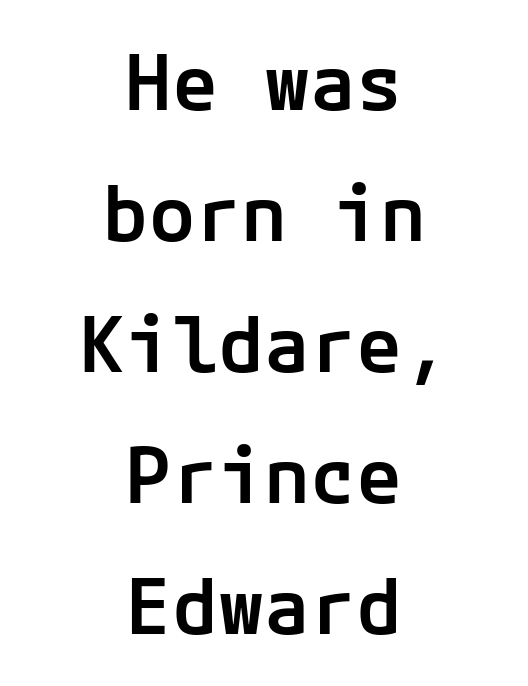
{"serif": "no", "italic": "no", "bold": "semi", "weight": "semibold", "width": "normal", "stroke_contrast": "low", "x_height": "medium", "underline": "no", "align": "center", "line_spacing": "normal", "line_spacing_ratio": 1.7, "letter_spacing": "normal", "letter_spacing_em": 0.0, "glyph_px": 77}
